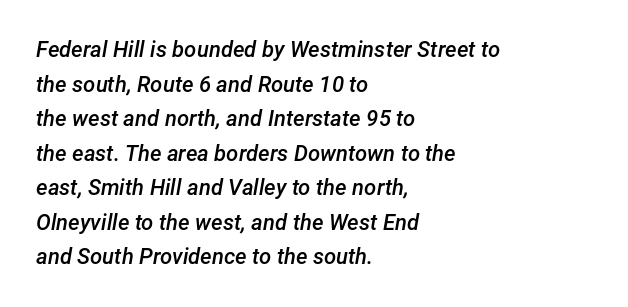
{"italic": "yes", "lean": "right", "slant_degrees": 12, "bold": "semi", "underline": "no", "align": "left", "line_spacing": "normal", "line_spacing_ratio": 1.57, "letter_spacing": "normal", "letter_spacing_em": 0.0, "glyph_px": 22}
